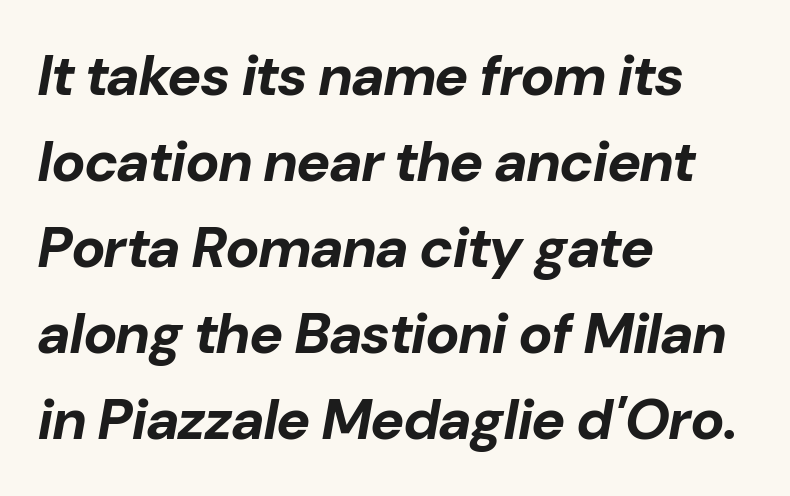
Q: Is the text bold? A: Yes.
Q: Is the text italic (slanted)? A: Yes, it leans right by about 10 degrees.
Q: Is the text underlined? A: No.
Q: How is the paragraph aligned? A: Left-aligned.
Q: Is the spacing between letters normal or unusually wide? A: Normal.
Q: Is the spacing between lines tight, normal or loose? A: Normal.
Q: Width (condensed, normal, or wide)? A: Normal.
Q: Stroke contrast? A: Low.
Q: x-height? A: Medium.
Q: Monospaced? A: No.
